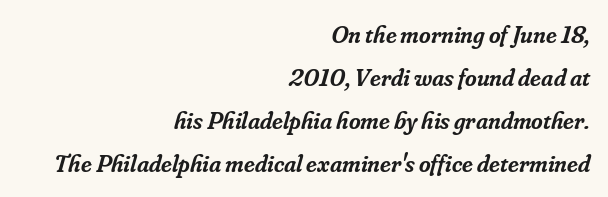
How are the letters spaced? Ordinarily, with no added tracking. As a designer I'd log this as weight 600, semibold. These lines were composed using italics. These lines are set flush right with a ragged left edge. Clear beneath every line of the passage.
